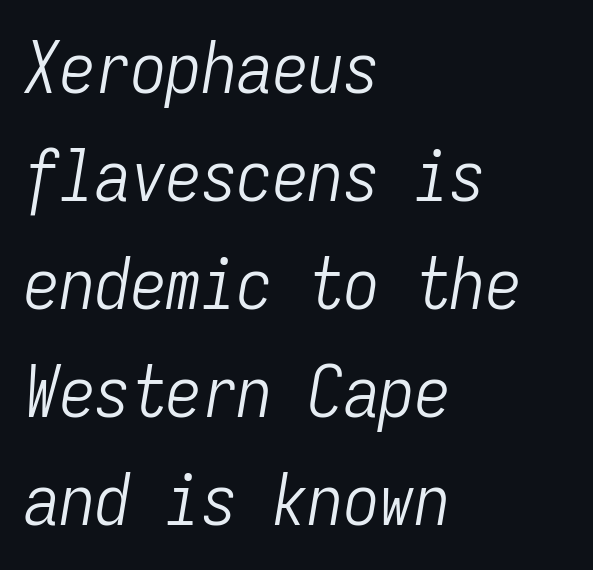
{"italic": "yes", "lean": "right", "slant_degrees": 9, "bold": "no", "weight": "light", "width": "condensed", "stroke_contrast": "low", "x_height": "medium", "monospaced": "yes", "underline": "no", "align": "left", "line_spacing": "normal", "line_spacing_ratio": 1.52, "letter_spacing": "normal", "letter_spacing_em": 0.0, "glyph_px": 71}
